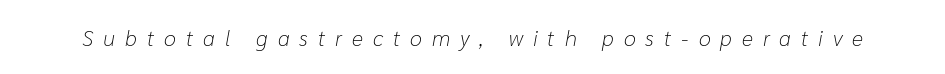
Q: Is the text bold? A: No.
Q: Is the text italic (slanted)? A: Yes, it leans right by about 10 degrees.
Q: Is the text underlined? A: No.
Q: Is the spacing between letters normal or unusually wide? A: Unusually wide.
